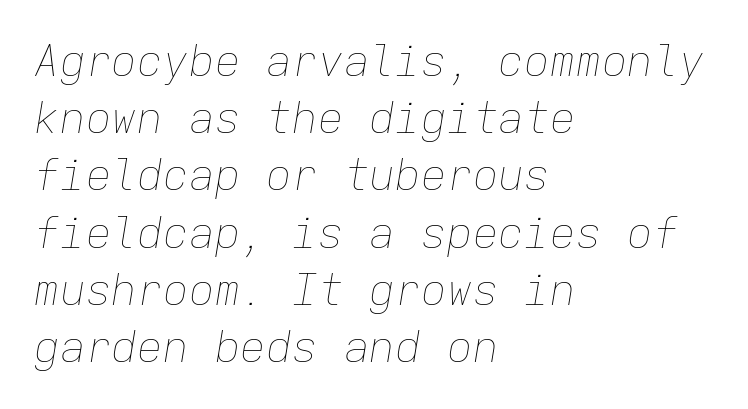
Q: Is the text bold? A: No.
Q: Is the text italic (slanted)? A: Yes, it leans right by about 9 degrees.
Q: Is the text underlined? A: No.
Q: How is the paragraph aligned? A: Left-aligned.
Q: Is the spacing between letters normal or unusually wide? A: Normal.
Q: Is the spacing between lines tight, normal or loose? A: Normal.
Q: Width (condensed, normal, or wide)? A: Normal.
Q: Stroke contrast? A: Low.
Q: x-height? A: Medium.
Q: Monospaced? A: Yes.
